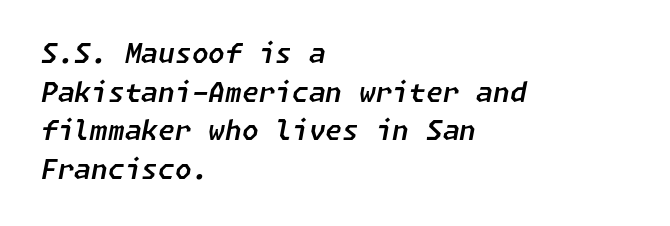
Descenders hang freely into open space. Successive baselines arrive at the customary interval. The specimen reads as italic at a glance. Letter spacing: default. Is the block centered? No — it sits flush against the left margin.
